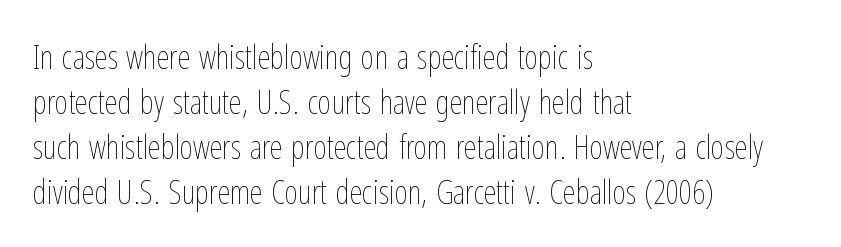
Does the lettering tilt? It doesn't — this is upright. The face used here is proportionally spaced, like ordinary book or web type. These lines are set flush left with a ragged right edge. In terms of letterspacing, this is plain default setting.
